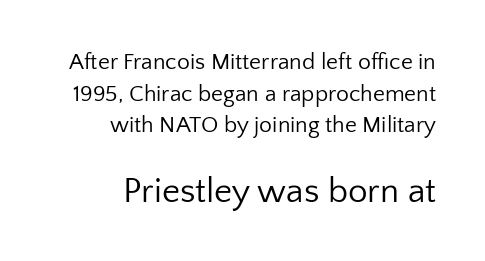
{"serif": "no", "italic": "no", "bold": "no", "weight": "regular", "width": "normal", "stroke_contrast": "low", "x_height": "medium", "monospaced": "no", "underline": "no", "align": "right", "line_spacing": "normal", "line_spacing_ratio": 1.37, "letter_spacing": "normal", "letter_spacing_em": 0.0, "larger_block": "second", "size_ratio": 1.52, "glyph_px": 35}
